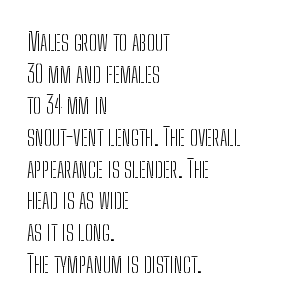
{"italic": "no", "bold": "no", "underline": "no", "align": "left", "line_spacing": "normal", "line_spacing_ratio": 1.32, "letter_spacing": "normal", "letter_spacing_em": 0.0, "glyph_px": 24}
